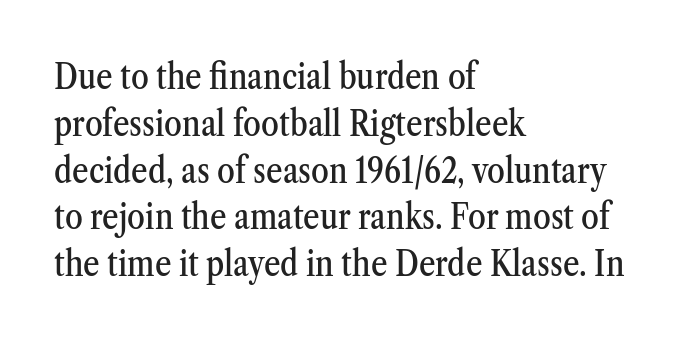
The image shows 36 px condensed serif type, upright; set left-aligned, normal line spacing (1.3x), normal letter spacing, not underlined; medium stroke contrast and a medium x-height.
